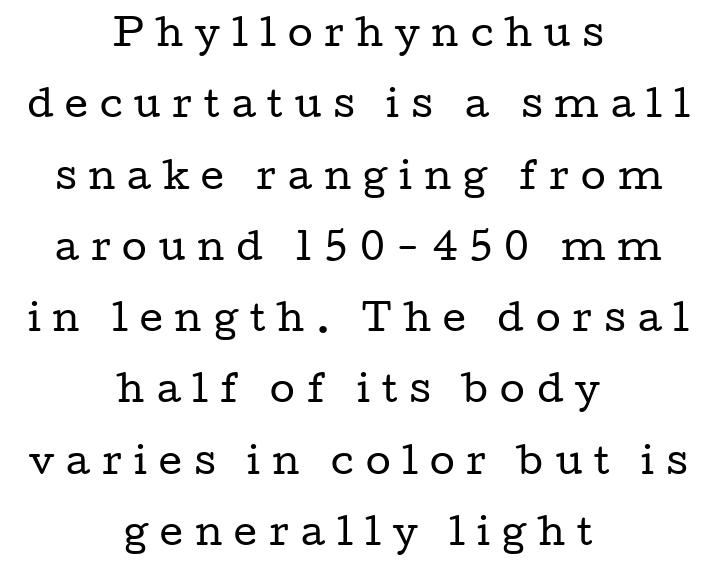
This sample trades compactness for vertical openness between lines. Reading down the block, each line starts at a different indent, mirrored at its end. You could only call the tracking loose — the letters float apart. This is serif lettering, the kind often seen in printed books.
